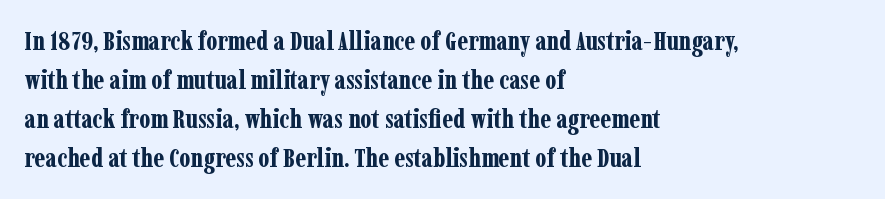
The image shows 27 px bold type, upright; set left-aligned, normal line spacing (1.45x), normal letter spacing, not underlined.
